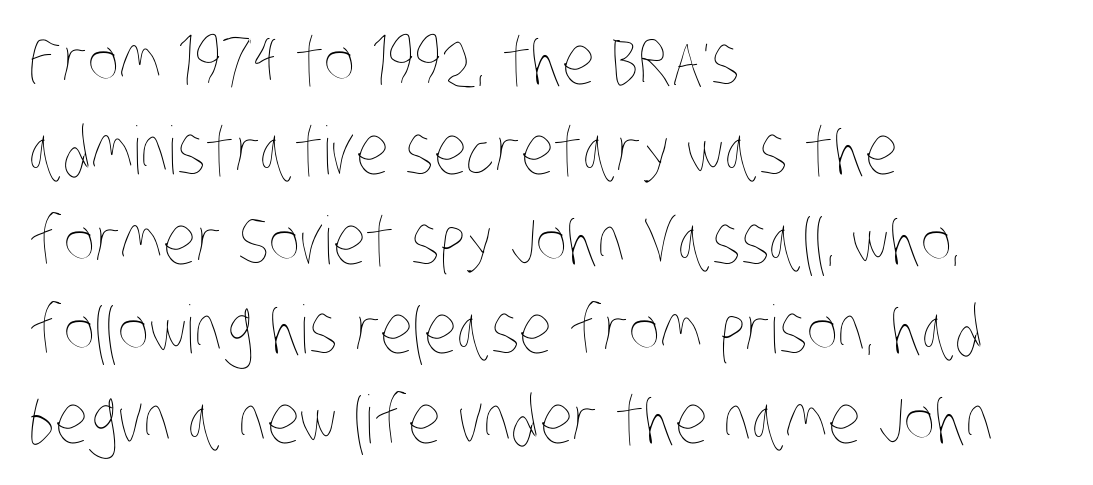
{"bold": "no", "weight": "thin", "width": "condensed", "stroke_contrast": "low", "x_height": "large", "monospaced": "no", "underline": "no", "align": "left", "line_spacing": "normal", "line_spacing_ratio": 1.36, "letter_spacing": "normal", "letter_spacing_em": 0.0, "glyph_px": 66}
